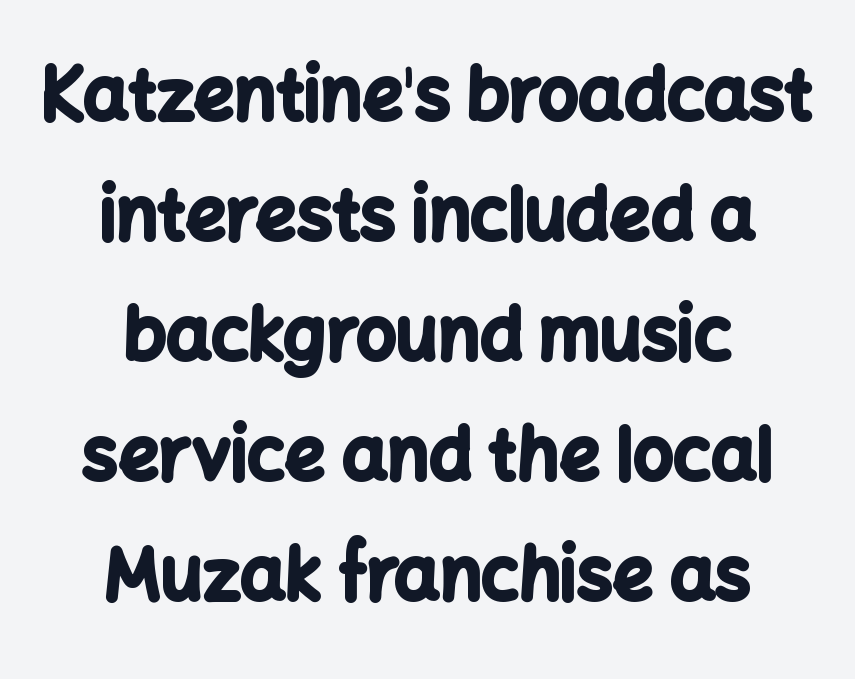
{"serif": "no", "italic": "no", "bold": "yes", "weight": "bold", "width": "normal", "stroke_contrast": "low", "x_height": "medium", "monospaced": "no", "underline": "no", "align": "center", "line_spacing": "normal", "line_spacing_ratio": 1.69, "letter_spacing": "normal", "letter_spacing_em": 0.0, "glyph_px": 71}
